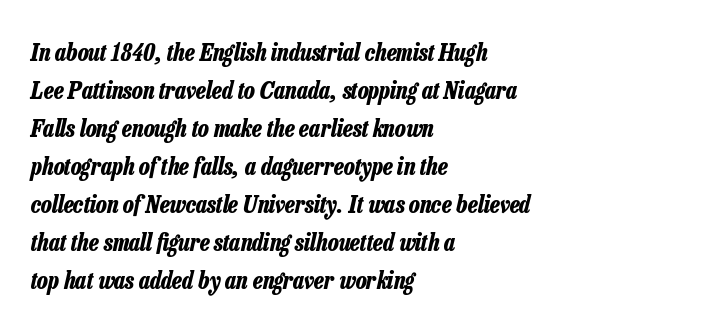
The image shows 24 px bold type, italic (leaning right); set left-aligned, normal line spacing (1.58x), normal letter spacing, not underlined.
